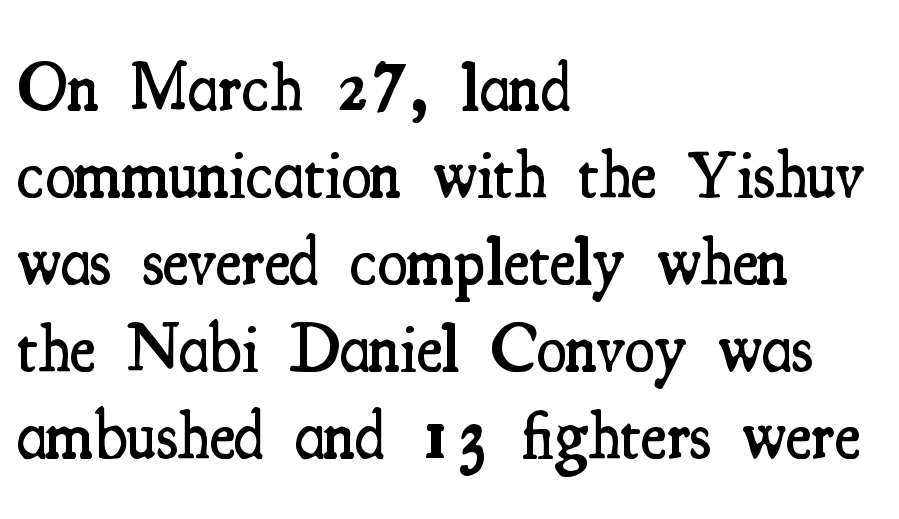
The image shows 68 px semibold, condensed serif type, upright; set left-aligned, normal line spacing (1.28x), normal letter spacing, not underlined; medium stroke contrast and a small x-height.
